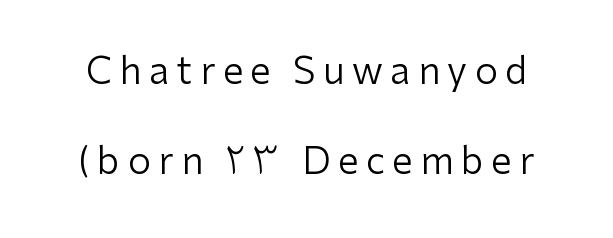
Is there much room between lines? Yes — plenty of vertical air separates them. Nothing sits at the stroke ends, so this counts as sans-serif. Words appear elongated and porous because spacing is wide. These lines were composed using upright roman letters. Letters rest on an invisible, unmarked baseline. This sample has the flowing, uneven cadence of proportional lettering.
